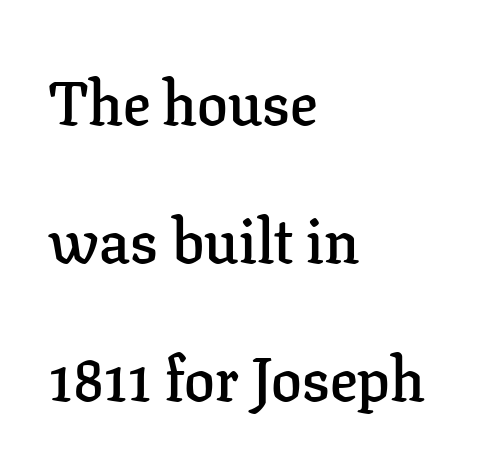
Q: Is the text bold? A: Semi-bold.
Q: Is the text italic (slanted)? A: No, it is upright.
Q: Is the typeface a serif or a sans-serif typeface? A: Serif.
Q: Is the text underlined? A: No.
Q: How is the paragraph aligned? A: Left-aligned.
Q: Is the spacing between letters normal or unusually wide? A: Normal.
Q: Is the spacing between lines tight, normal or loose? A: Loose.
Q: Width (condensed, normal, or wide)? A: Normal.
Q: Stroke contrast? A: Low.
Q: x-height? A: Medium.
Q: Monospaced? A: No.
